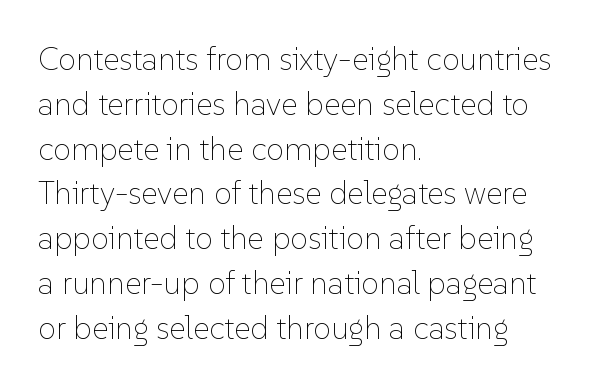
The image shows 32 px thin type, upright; set left-aligned, normal line spacing (1.4x), normal letter spacing, not underlined; low stroke contrast and a medium x-height.
